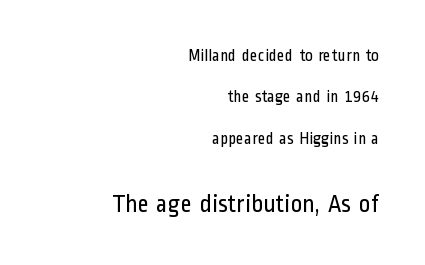
The image shows 25 px text type, upright; set right-aligned, loose line spacing (2.44x), normal letter spacing, not underlined; the second (bottom) block is 1.47x larger.
